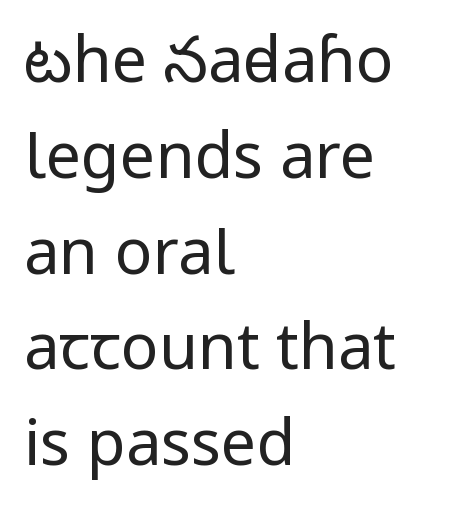
{"serif": "no", "italic": "no", "bold": "no", "weight": "regular", "width": "condensed", "stroke_contrast": "low", "x_height": "large", "monospaced": "no", "underline": "no", "align": "left", "line_spacing": "normal", "line_spacing_ratio": 1.52, "letter_spacing": "normal", "letter_spacing_em": 0.0, "glyph_px": 63}
